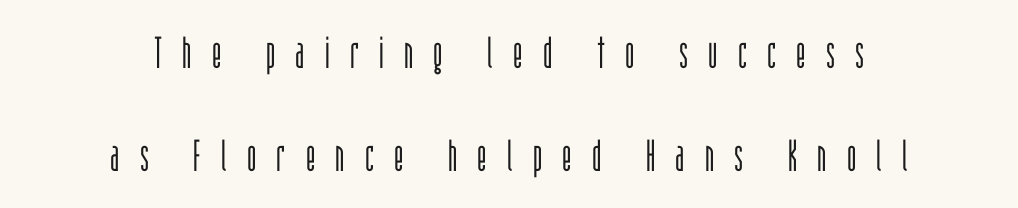
Which margin do the lines hug? Neither — every line sits in the middle. Looks like regular typesetting: each glyph gets only the width it needs. Unmarked baselines from the first word to the last. The passage shown has open, widely tracked lettering throughout. Notice the wide empty band between every row — that's loose leading. Is this a heavy cut? Hardly; it is regular or lighter.
